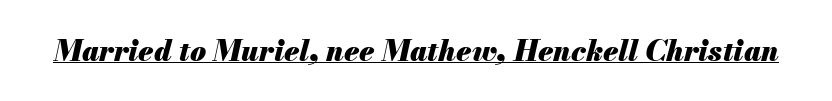
Q: Is the text bold? A: Yes.
Q: Is the text italic (slanted)? A: Yes, it leans right by about 13 degrees.
Q: Is the text underlined? A: Yes.
Q: Is the spacing between letters normal or unusually wide? A: Normal.
Q: Width (condensed, normal, or wide)? A: Normal.
Q: Stroke contrast? A: Medium.
Q: x-height? A: Small.
Q: Monospaced? A: No.
